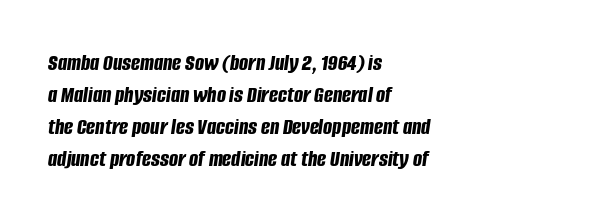
{"italic": "yes", "lean": "right", "slant_degrees": 8, "bold": "yes", "underline": "no", "align": "left", "line_spacing": "normal", "line_spacing_ratio": 1.34, "letter_spacing": "normal", "letter_spacing_em": 0.0, "glyph_px": 24}
